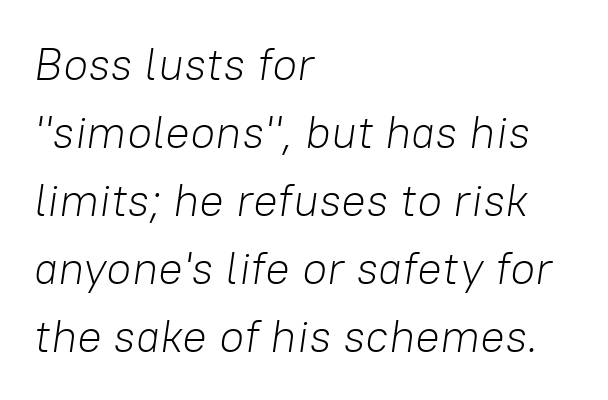
Inter-character spacing is left at the font's built-in metrics. The rendering uses a moderate line-height, typical for paragraphs. A clean baseline with only descenders dipping below it. The rendering uses natural spacing where letterforms have individual widths. All the whitespace from short lines collects on the right.
